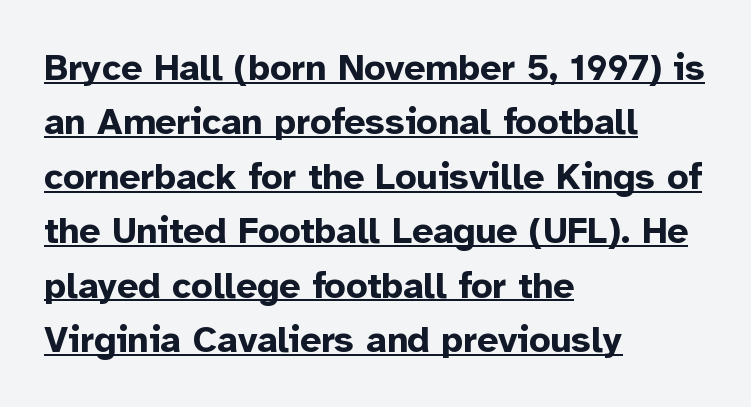
{"serif": "no", "italic": "no", "bold": "yes", "weight": "bold", "width": "normal", "stroke_contrast": "low", "x_height": "medium", "monospaced": "no", "underline": "yes", "align": "left", "line_spacing": "normal", "line_spacing_ratio": 1.47, "letter_spacing": "normal", "letter_spacing_em": 0.0, "glyph_px": 37}
